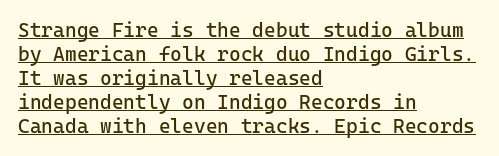
The image shows 20 px text type, upright; set left-aligned, line spacing 1.2x, normal letter spacing, underlined.
